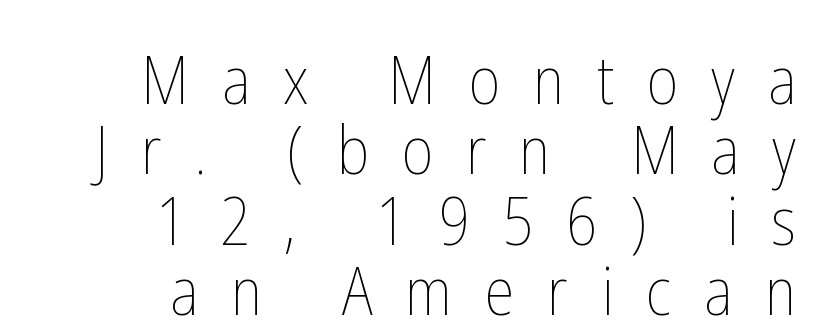
Here the designer chose a conventional face with non-uniform glyph widths. Vertical spacing — tight. Every stem runs plumb, perpendicular to the baseline. The zone under the glyphs is completely vacant. Substantial extra tracking has been applied to these lines. Heft: none added — not bold.
